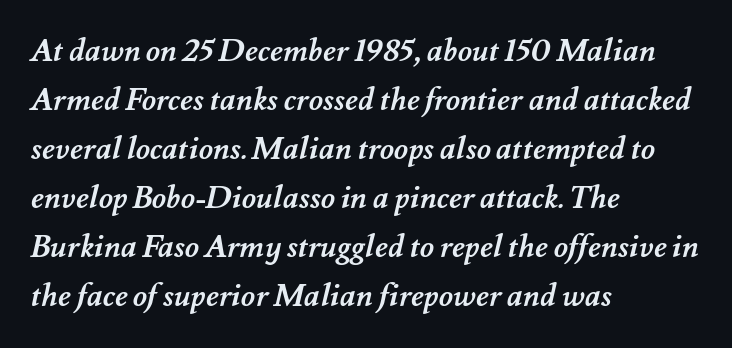
The image shows 31 px semibold type; set left-aligned, normal line spacing (1.58x), normal letter spacing, not underlined; medium stroke contrast and a small x-height.
